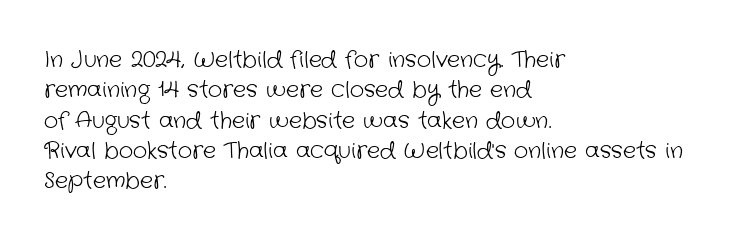
These lines sit exactly where default settings would place them. Summary of weight: not heavy and not bold. Each word holds together tightly as a unit, with standard inter-letter gaps. Anything drawn beneath the words? Only blank space. Compared with a centered layout, this one pins lines to the left instead.
